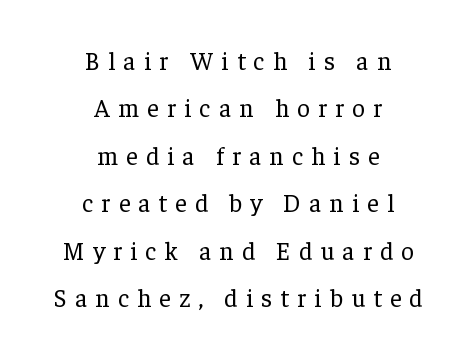
The gap between lines stays unmarked. Each word looks stretched out because of the extra space between its letters. This sample is center-justified, so both line endings float freely. Is this a heavy cut? Hardly; it is regular or lighter. The passage shown stacks its lines with a broad gap.
